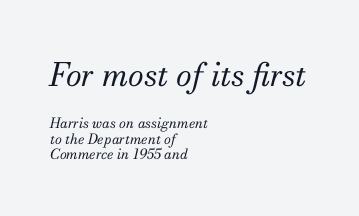
The image shows 32 px regular-weight serif type, italic (leaning right); set left-aligned, tight line spacing (1.13x), normal letter spacing, not underlined; the first (top) block is 2.29x larger; medium stroke contrast and a small x-height.
